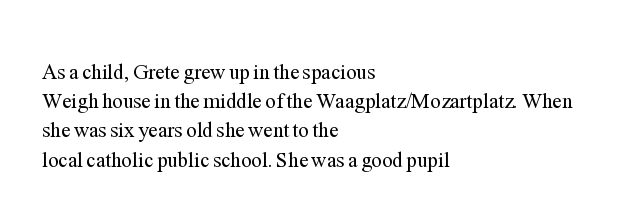
Q: Is the text bold? A: No.
Q: Is the text italic (slanted)? A: No, it is upright.
Q: Is the text underlined? A: No.
Q: How is the paragraph aligned? A: Left-aligned.
Q: Is the spacing between letters normal or unusually wide? A: Normal.
Q: Is the spacing between lines tight, normal or loose? A: Normal.
